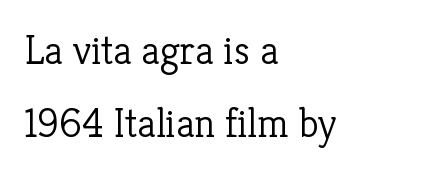
The image shows 41 px light serif type, upright; set left-aligned, line spacing 1.78x, normal letter spacing, not underlined; low stroke contrast and a medium x-height.
